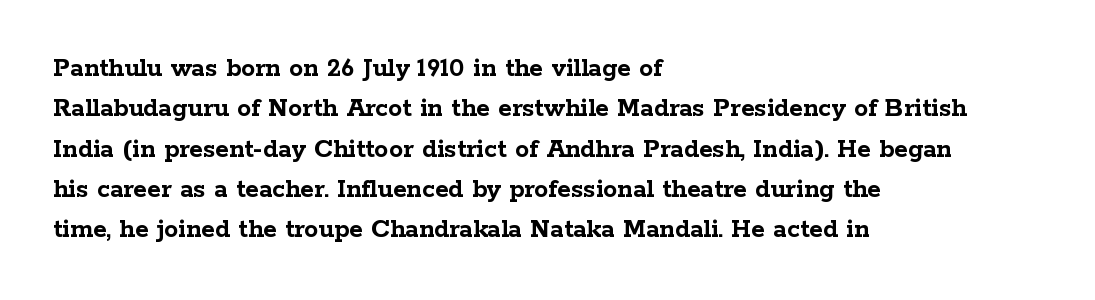
One-word summary of the alignment: left. Evenly set lines give the paragraph a standard silhouette. Spacing between characters is what you'd get straight out of the box. The typeface chosen for these lines features serifs. This sample uses an upright cut, with every glyph sitting square on the baseline. Note the varied advance widths — an 'i' is clearly narrower than an 'm'.
